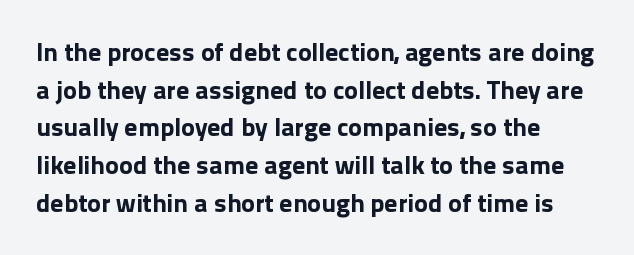
On the weight axis this lands at bold, roughly 700. Words float on clear page, feet unadorned. Interline gaps are of average width in this sample. The rendering keeps characters at their native spacing. In terms of posture, this sample is upright.
